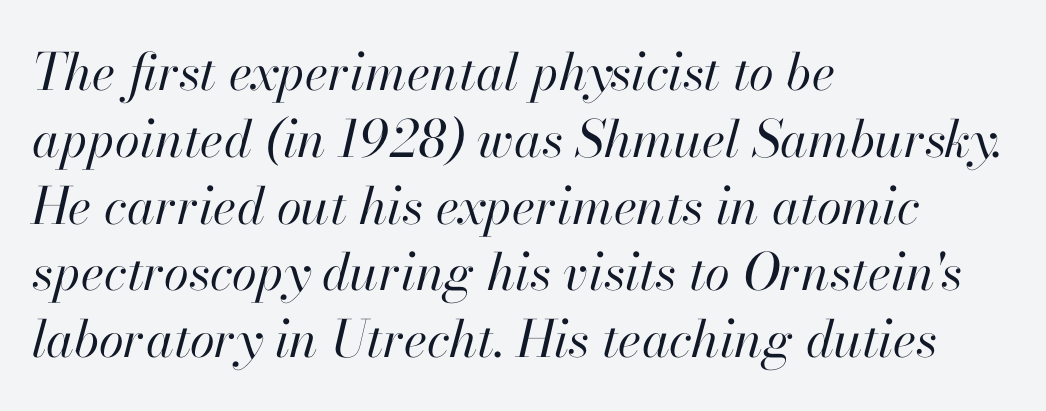
{"italic": "yes", "lean": "right", "slant_degrees": 13, "bold": "no", "weight": "regular", "width": "normal", "stroke_contrast": "high", "x_height": "small", "monospaced": "no", "underline": "no", "align": "left", "line_spacing": "normal", "line_spacing_ratio": 1.31, "letter_spacing": "normal", "letter_spacing_em": 0.0, "glyph_px": 51}
